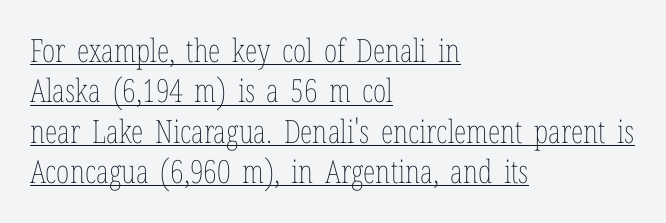
{"italic": "no", "bold": "no", "weight": "thin", "width": "condensed", "stroke_contrast": "low", "x_height": "medium", "monospaced": "no", "underline": "yes", "align": "left", "line_spacing": "normal", "line_spacing_ratio": 1.26, "letter_spacing": "normal", "letter_spacing_em": 0.0, "glyph_px": 32}
